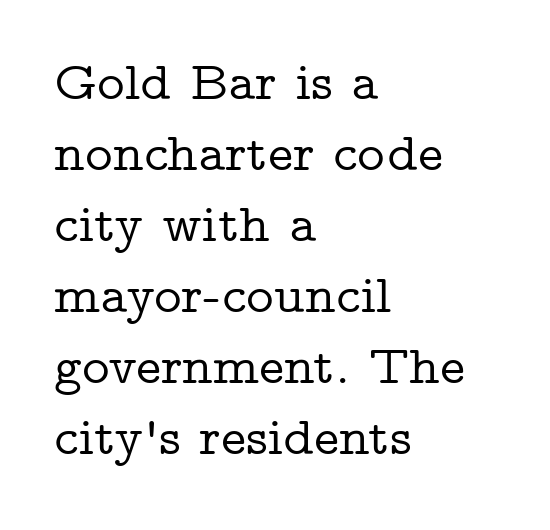
Honestly, there is no underline to notice here at all. The letters stand upright; this is a roman face. Varying glyph widths throughout — classic text-font behaviour. Glyph-to-glyph distance matches everyday printed text.
